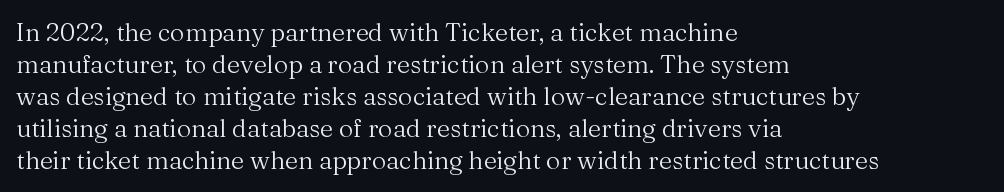
The image shows 25 px text type, upright; set left-aligned, normal line spacing (1.28x), normal letter spacing, not underlined.
